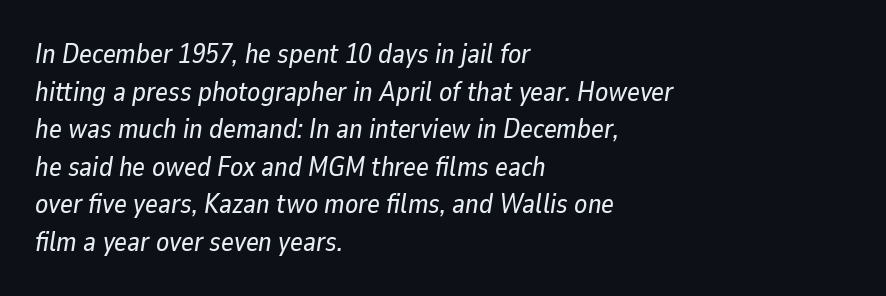
Q: Is the text italic (slanted)? A: Yes, it leans right by about 9 degrees.
Q: Is the text underlined? A: No.
Q: How is the paragraph aligned? A: Left-aligned.
Q: Is the spacing between letters normal or unusually wide? A: Normal.
Q: Is the spacing between lines tight, normal or loose? A: Normal.
